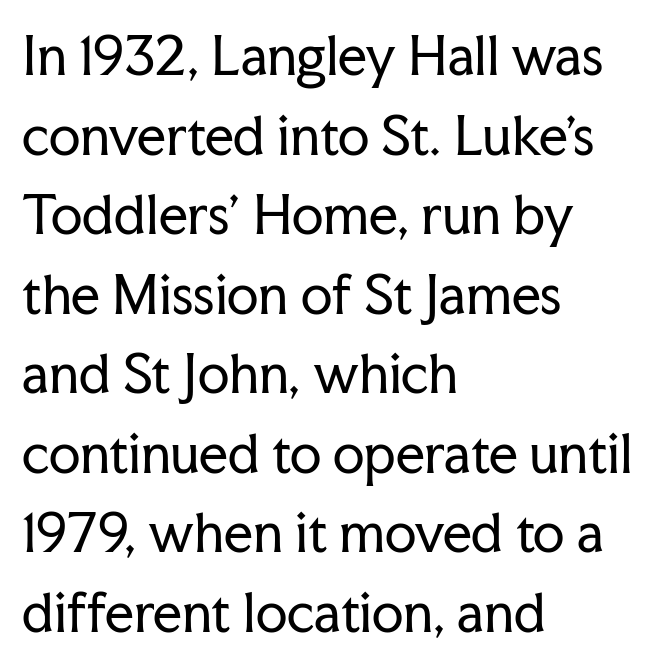
The compositor pushed each line to the left boundary. Character widths vary here, with narrow letters taking less room than wide ones. A light-to-regular cut is what we see here. Every character sits straight up, as roman type does. The vertical gap from one line to the next is medium.
